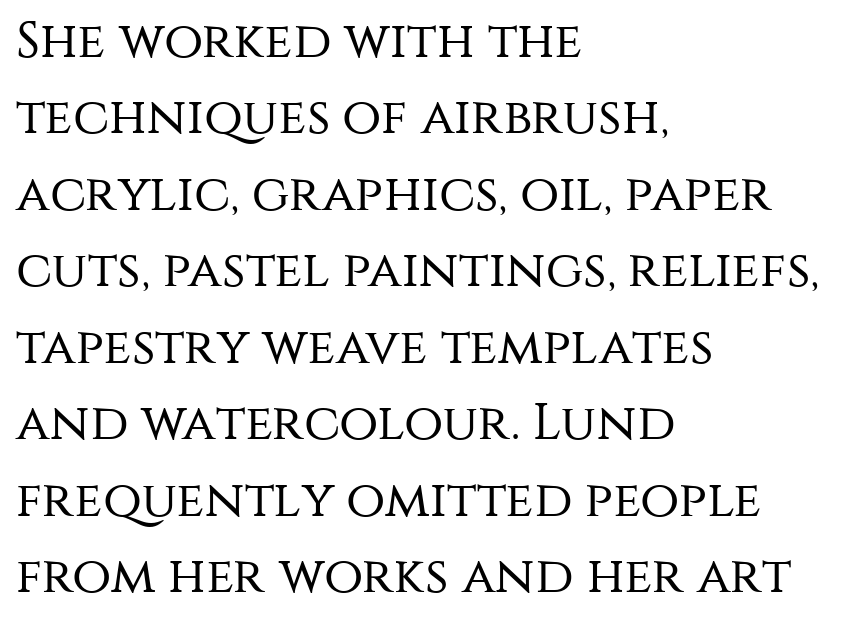
{"serif": "no", "italic": "no", "bold": "no", "weight": "regular", "width": "normal", "stroke_contrast": "medium", "x_height": "large", "monospaced": "no", "underline": "no", "align": "left", "line_spacing": "normal", "line_spacing_ratio": 1.5, "letter_spacing": "normal", "letter_spacing_em": 0.0, "glyph_px": 51}
